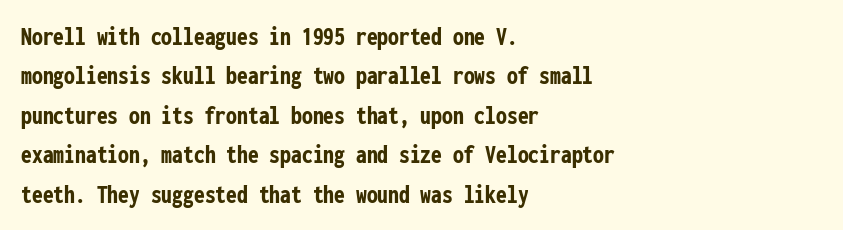
{"italic": "no", "bold": "yes", "underline": "no", "align": "left", "line_spacing": "normal", "line_spacing_ratio": 1.46, "letter_spacing": "normal", "letter_spacing_em": 0.0, "glyph_px": 27}
